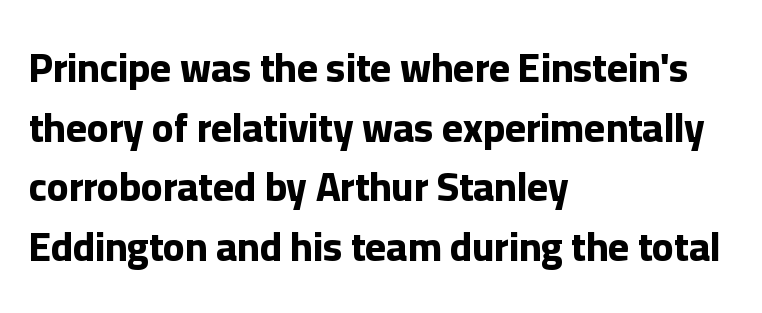
{"serif": "no", "italic": "no", "bold": "yes", "weight": "bold", "width": "normal", "stroke_contrast": "low", "x_height": "medium", "monospaced": "no", "underline": "no", "align": "left", "line_spacing": "normal", "line_spacing_ratio": 1.49, "letter_spacing": "normal", "letter_spacing_em": 0.0, "glyph_px": 40}
